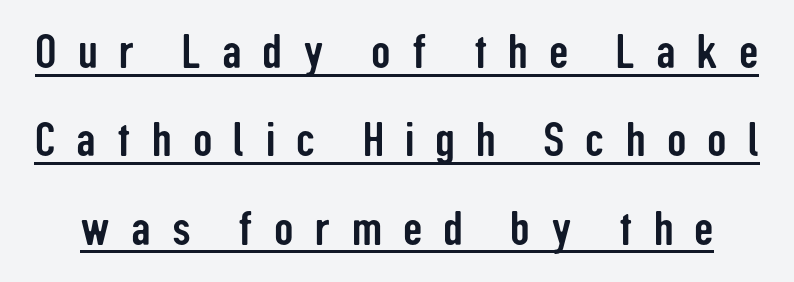
{"serif": "no", "italic": "no", "width": "condensed", "stroke_contrast": "low", "x_height": "medium", "monospaced": "no", "underline": "yes", "line_spacing_ratio": 1.84, "letter_spacing": "wide", "letter_spacing_em": 0.44, "glyph_px": 48}
